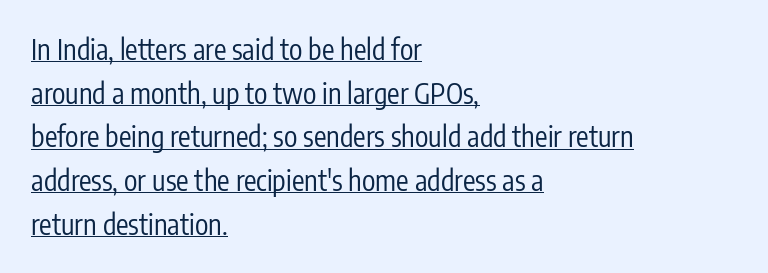
Posture: vertical. These lines keep a tight, regular rhythm from letter to letter. Every word sits above its own underline. This sample has the flowing, uneven cadence of proportional lettering. Vertically, the passage feels balanced, rows spaced as you'd expect. The font sits on the lighter half of the weight spectrum, regular included.
